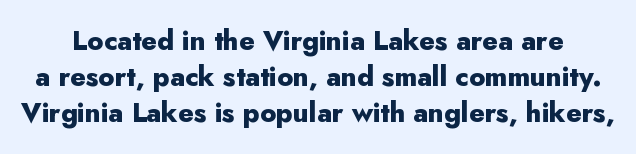
Q: Is the text bold? A: Yes.
Q: Is the text italic (slanted)? A: No, it is upright.
Q: Is the text underlined? A: No.
Q: Is the spacing between letters normal or unusually wide? A: Normal.
Q: Is the spacing between lines tight, normal or loose? A: Normal.
